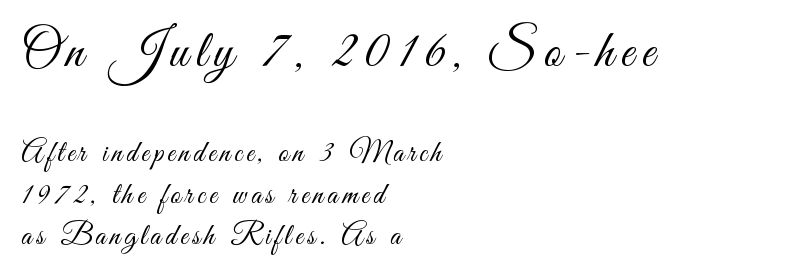
Descender tails drop into unmarked territory. This is not heavy type; no bold has been used. A typesetter would label this face a sans. Varying glyph widths throughout — classic text-font behaviour.
